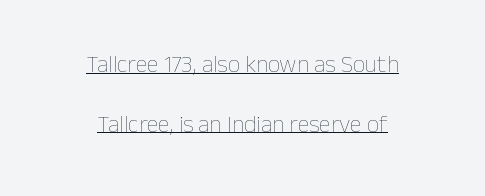
Is this a heavy cut? Hardly; it is regular or lighter. Quick note: not italic, upright. Leftover space on each line is divided equally before and after the words. Caption: standard tracking, unaltered.
